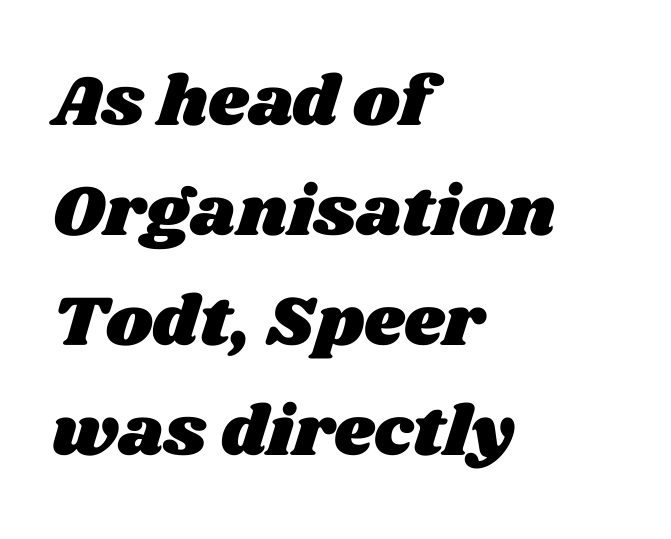
The passage shown stacks its lines at a standard gap. The space beneath each line is pristine and unruled. Character widths vary here, with narrow letters taking less room than wide ones. Is the letter spacing exaggerated? No — it looks like the ordinary default. The rendering anchors every line to the left-hand side.
